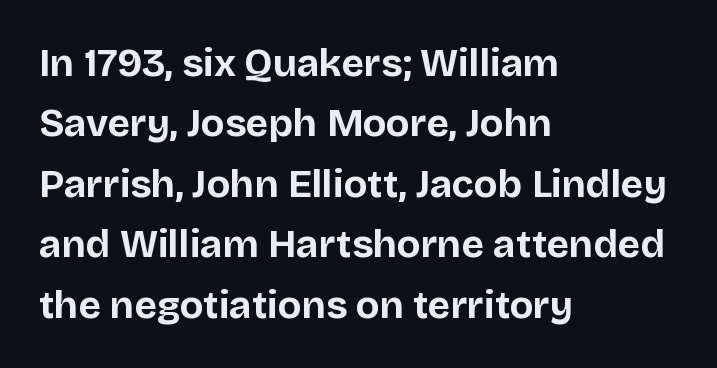
The horizontal fit of the characters is conventional and even. Its strokes are broad and dark, the hallmark of bold type. You could not count columns in this text — the font is proportionally spaced. Reading down the column, the eye jumps a familiar distance to each next line. The string is rendered with underlining switched off.
